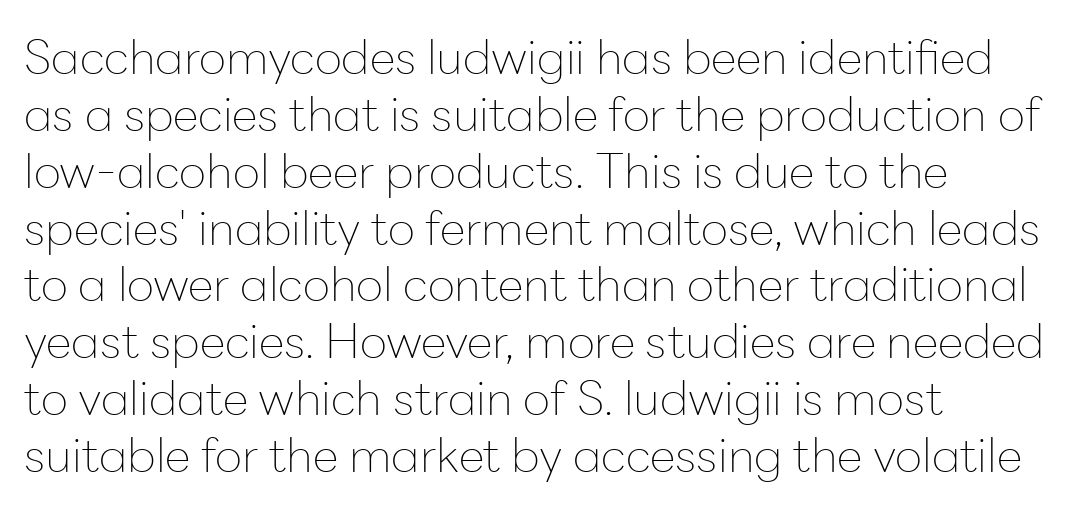
The rendering uses natural spacing where letterforms have individual widths. If you drew a line through each stem, it would be perfectly vertical. Any mark beneath the type? The region is blank. The type family on display is of the sans-serif kind.
